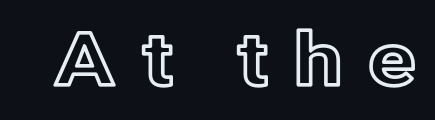
Spacing verdict: proportional, widths tailored to each character. The string is rendered with underlining switched off. Posture: vertical. Here the glyphs are tracked loosely, breaking word shapes into spaced letters.
